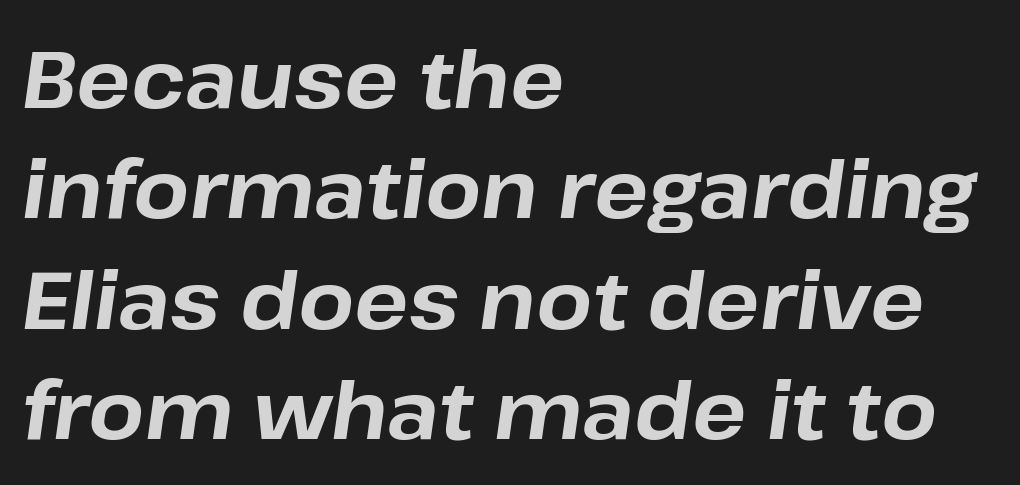
The image shows 80 px bold type, italic (leaning right); set left-aligned, normal line spacing (1.38x), normal letter spacing, not underlined; low stroke contrast and a medium x-height.
